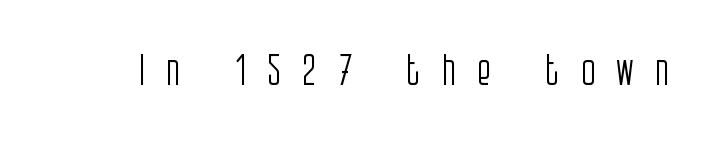
Q: Is the text bold? A: No.
Q: Is the text italic (slanted)? A: No, it is upright.
Q: Is the typeface a serif or a sans-serif typeface? A: Sans-serif.
Q: Is the text underlined? A: No.
Q: Is the spacing between letters normal or unusually wide? A: Unusually wide.
Q: Width (condensed, normal, or wide)? A: Condensed.
Q: Stroke contrast? A: Low.
Q: x-height? A: Large.
Q: Monospaced? A: No.
